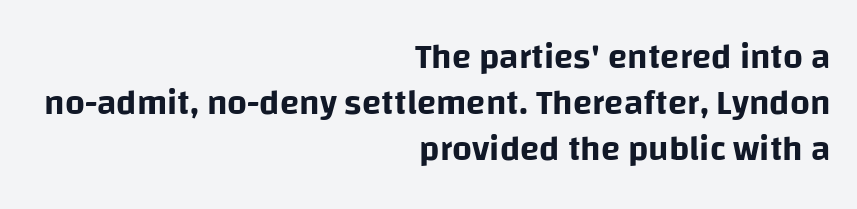
The image shows 35 px sans-serif type, upright; set right-aligned, normal line spacing (1.32x), normal letter spacing, not underlined; low stroke contrast and a large x-height.
